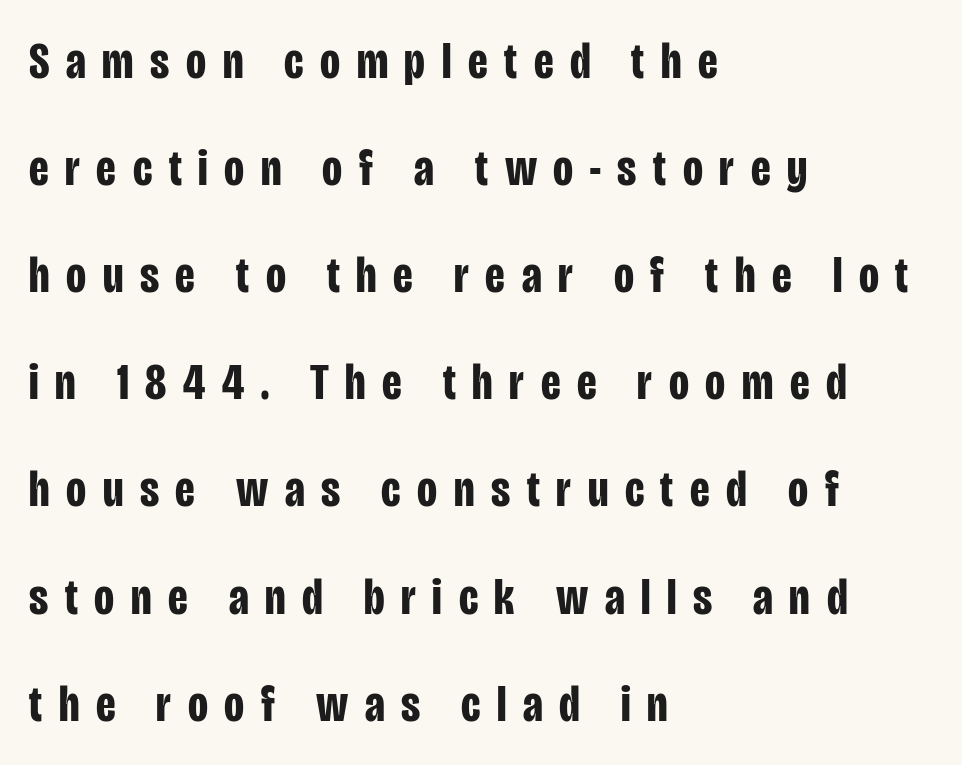
The designer dialed line spacing up above the default. How heavy is the stroke? Heavy — this is a bold. Posture: straight, roman, zero tilt. Has an underline been added? It has not.
